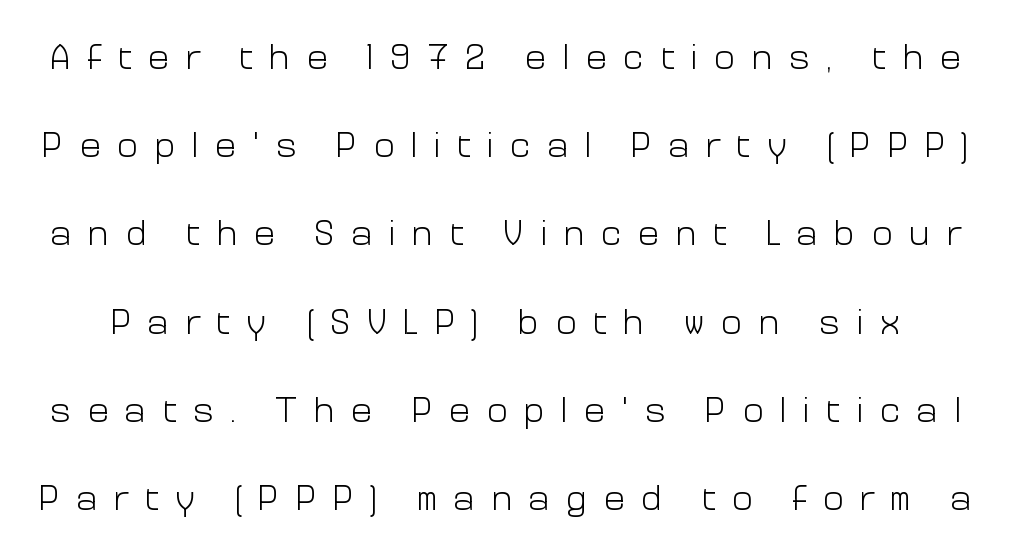
{"serif": "no", "italic": "no", "bold": "no", "weight": "light", "width": "normal", "stroke_contrast": "low", "x_height": "medium", "monospaced": "no", "underline": "no", "line_spacing": "loose", "line_spacing_ratio": 2.45, "letter_spacing": "wide", "letter_spacing_em": 0.44, "glyph_px": 36}
